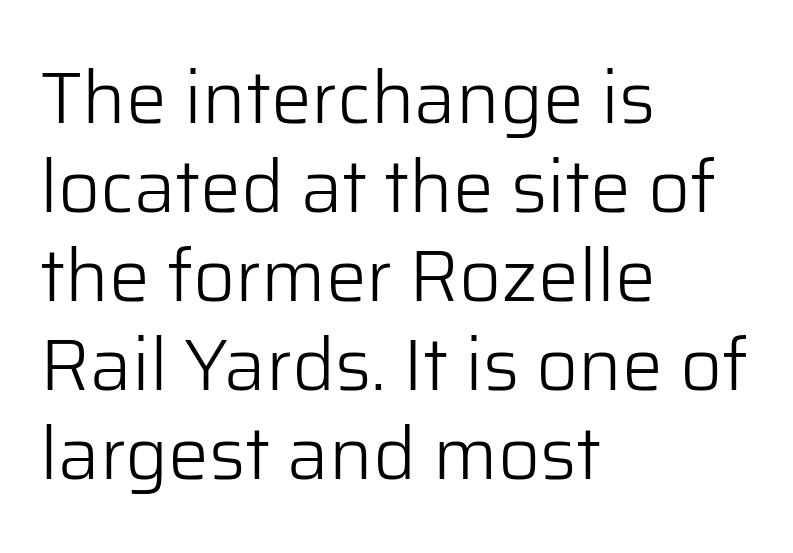
{"serif": "no", "italic": "no", "bold": "no", "weight": "light", "width": "normal", "stroke_contrast": "low", "x_height": "medium", "monospaced": "no", "underline": "no", "align": "left", "line_spacing_ratio": 1.22, "letter_spacing": "normal", "letter_spacing_em": 0.0, "glyph_px": 73}
